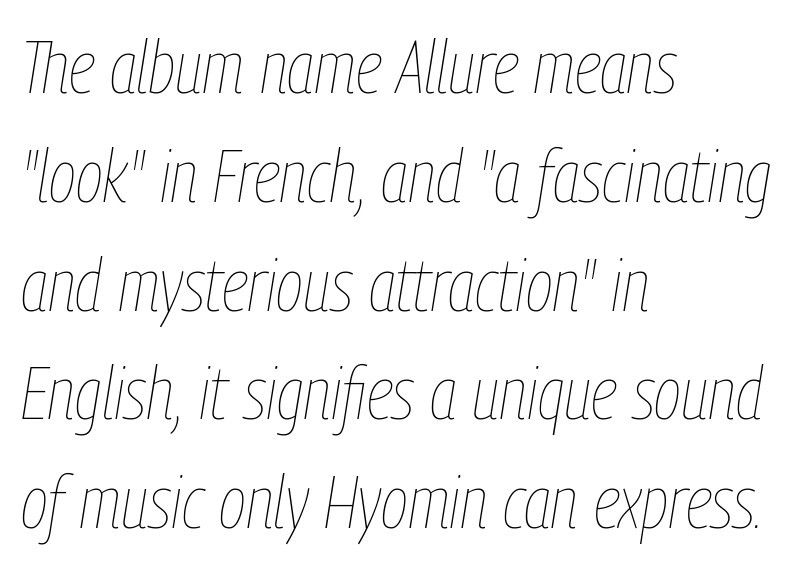
{"italic": "yes", "lean": "right", "slant_degrees": 9, "bold": "no", "weight": "thin", "width": "condensed", "stroke_contrast": "low", "x_height": "medium", "monospaced": "no", "underline": "no", "align": "left", "line_spacing": "normal", "line_spacing_ratio": 1.47, "letter_spacing": "normal", "letter_spacing_em": 0.0, "glyph_px": 74}
